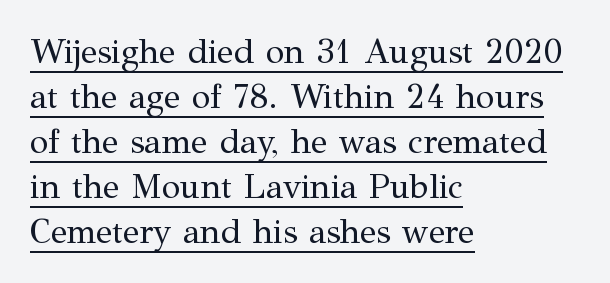
The image shows 34 px regular-weight serif type, upright; set left-aligned, normal line spacing (1.32x), normal letter spacing, underlined; medium stroke contrast and a medium x-height.
